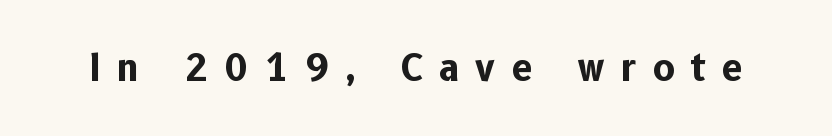
Q: Is the text bold? A: Yes.
Q: Is the text italic (slanted)? A: No, it is upright.
Q: Is the typeface a serif or a sans-serif typeface? A: Sans-serif.
Q: Is the text underlined? A: No.
Q: Is the spacing between letters normal or unusually wide? A: Unusually wide.
Q: Width (condensed, normal, or wide)? A: Normal.
Q: Stroke contrast? A: Low.
Q: x-height? A: Medium.
Q: Monospaced? A: No.
